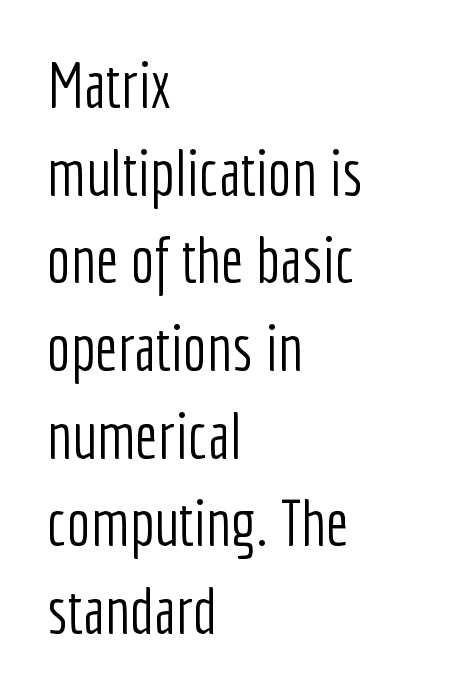
Weight: in the light-to-regular range. What kind of face is this? One without serifs — a sans. A roman cut, with each character standing at attention. Leading matches the norm, producing a regular column. Short and long lines alike share a common starting point at left. The horizontal fit of the characters is conventional and even.
